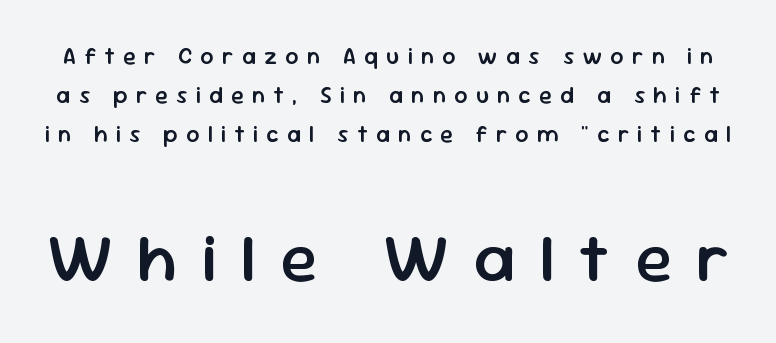
Proportional: the letters do not fall into vertical columns. Words float on clear page, feet unadorned. Notice how descenders clear the ascenders below comfortably — that's standard leading. Letterform terminals end flat and unadorned throughout the passage. Which of the two is more prominent by size? The second, at the bottom.
